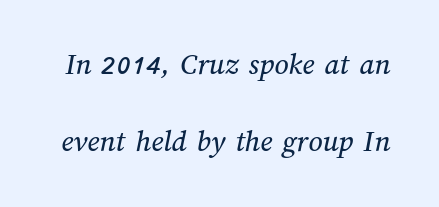
How would I describe the line gaps? Wide and relaxed. Compared with typical body copy, the letter spacing here is the same. Clear beneath every line of the passage. The face used here is proportionally spaced, like ordinary book or web type.
